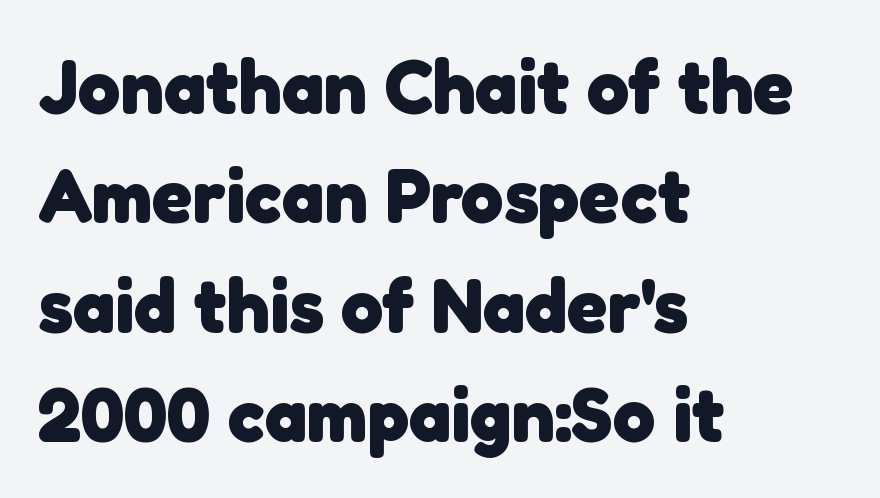
The image shows 76 px heavy sans-serif type; set left-aligned, normal line spacing (1.44x), normal letter spacing, not underlined; low stroke contrast and a medium x-height.
